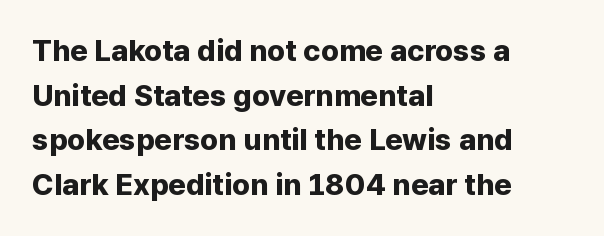
{"serif": "no", "italic": "no", "bold": "yes", "weight": "bold", "width": "normal", "stroke_contrast": "low", "x_height": "medium", "monospaced": "no", "underline": "no", "align": "left", "line_spacing": "normal", "line_spacing_ratio": 1.49, "letter_spacing": "normal", "letter_spacing_em": 0.0, "glyph_px": 30}
